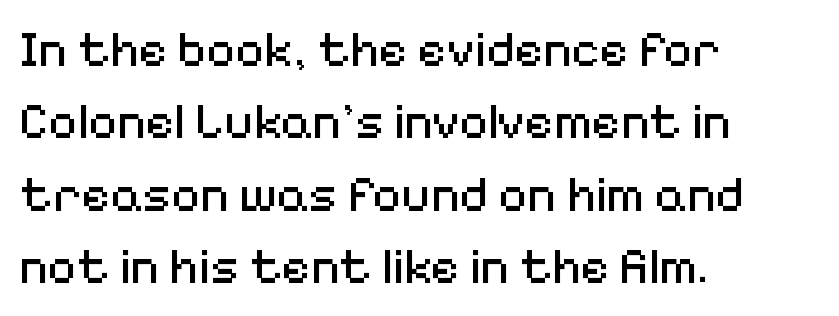
The letterforms sit at book weight or below. Teacher's note: observe the even left margin — that is flush-left alignment. Font category for this specimen: sans-serif. Has an underline been added? It has not.
